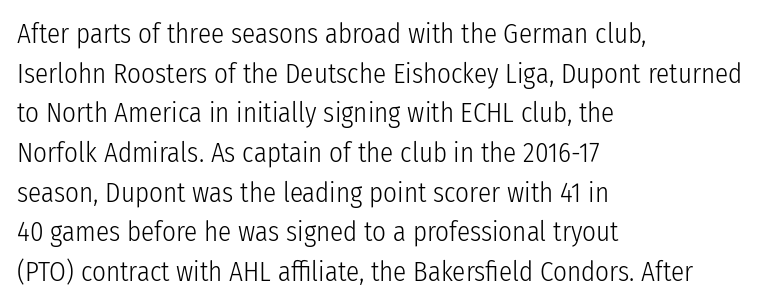
Q: Is the text bold? A: No.
Q: Is the text italic (slanted)? A: No, it is upright.
Q: Is the text underlined? A: No.
Q: How is the paragraph aligned? A: Left-aligned.
Q: Is the spacing between letters normal or unusually wide? A: Normal.
Q: Is the spacing between lines tight, normal or loose? A: Normal.
